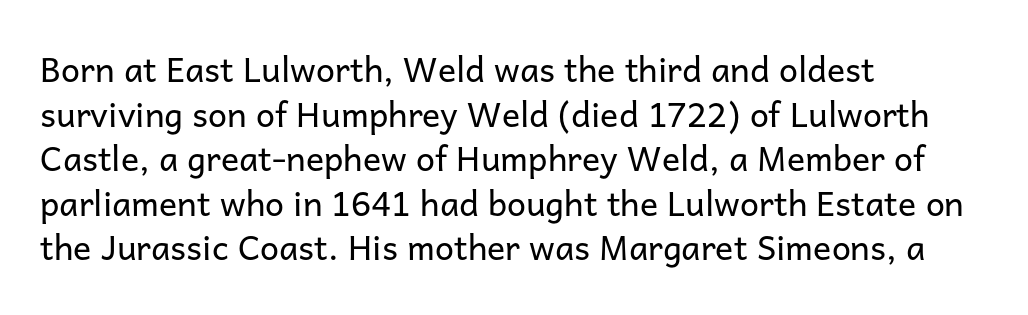
{"serif": "no", "italic": "no", "bold": "no", "weight": "regular", "width": "normal", "stroke_contrast": "low", "x_height": "medium", "monospaced": "no", "underline": "no", "align": "left", "line_spacing": "normal", "line_spacing_ratio": 1.31, "letter_spacing": "normal", "letter_spacing_em": 0.0, "glyph_px": 34}
